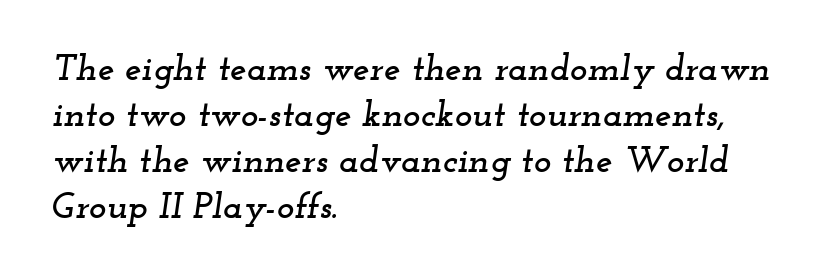
{"serif": "yes", "italic": "yes", "lean": "right", "slant_degrees": 12, "width": "wide", "stroke_contrast": "low", "x_height": "small", "monospaced": "no", "underline": "no", "align": "left", "line_spacing_ratio": 1.24, "letter_spacing": "normal", "letter_spacing_em": 0.0, "glyph_px": 37}
